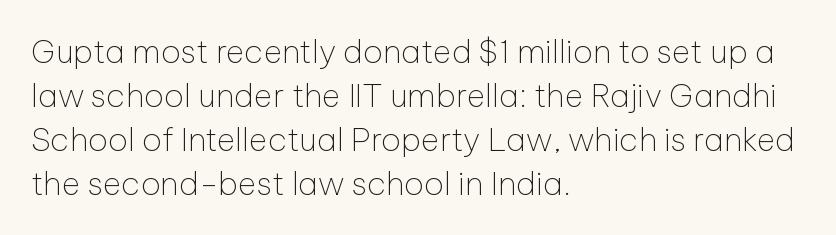
Are there feet on the stems? There aren't — it's a sans. This sample uses plain, unmodified letter spacing. The lettering holds an erect, upright posture throughout. Casual observation: everything's shoved over to the left.
